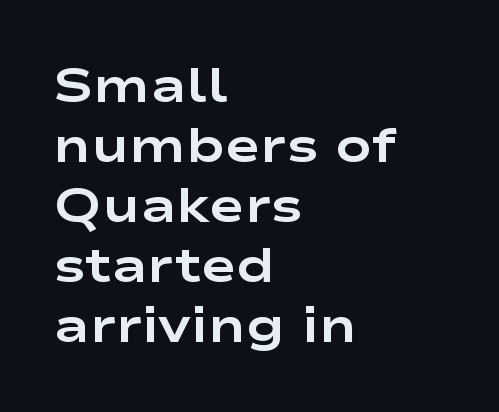
The image shows 48 px bold, wide sans-serif type, upright; set left-aligned, normal line spacing (1.25x), normal letter spacing, not underlined; low stroke contrast and a medium x-height.
